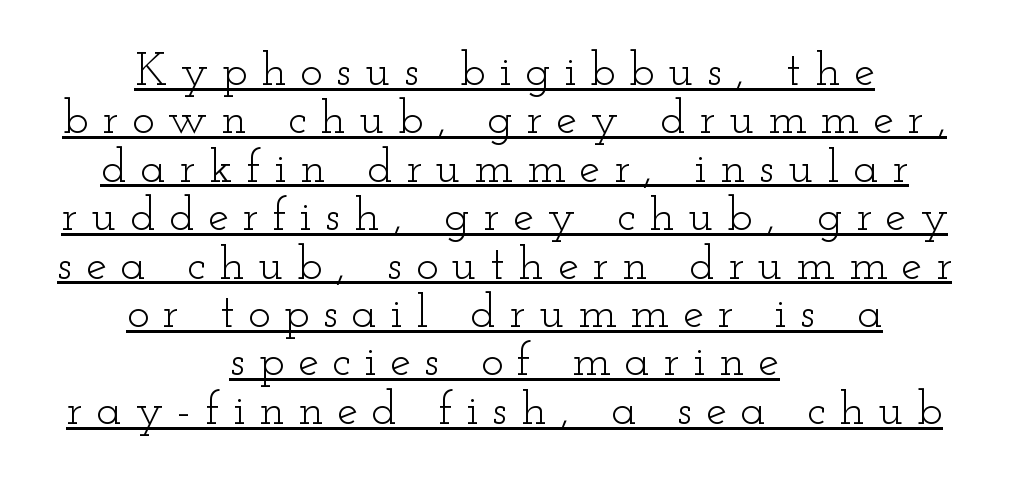
Q: Is the text bold? A: No.
Q: Is the text italic (slanted)? A: No, it is upright.
Q: Is the typeface a serif or a sans-serif typeface? A: Serif.
Q: Is the text underlined? A: Yes.
Q: How is the paragraph aligned? A: Centered.
Q: Is the spacing between letters normal or unusually wide? A: Unusually wide.
Q: Is the spacing between lines tight, normal or loose? A: Tight.
Q: Width (condensed, normal, or wide)? A: Wide.
Q: Stroke contrast? A: Low.
Q: x-height? A: Small.
Q: Monospaced? A: No.
